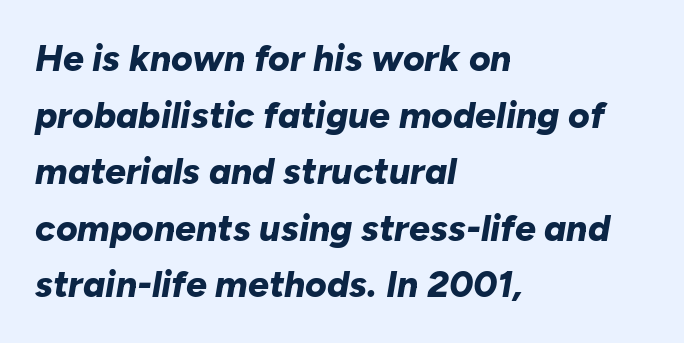
The image shows 37 px bold type, italic (leaning right); set left-aligned, normal line spacing (1.53x), normal letter spacing, not underlined; low stroke contrast and a medium x-height.
